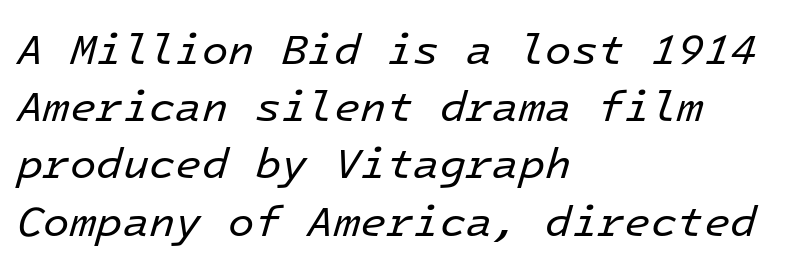
{"italic": "yes", "lean": "right", "slant_degrees": 16, "bold": "no", "weight": "regular", "width": "normal", "stroke_contrast": "low", "x_height": "medium", "monospaced": "yes", "underline": "no", "align": "left", "line_spacing": "normal", "line_spacing_ratio": 1.33, "letter_spacing": "normal", "letter_spacing_em": 0.0, "glyph_px": 43}
